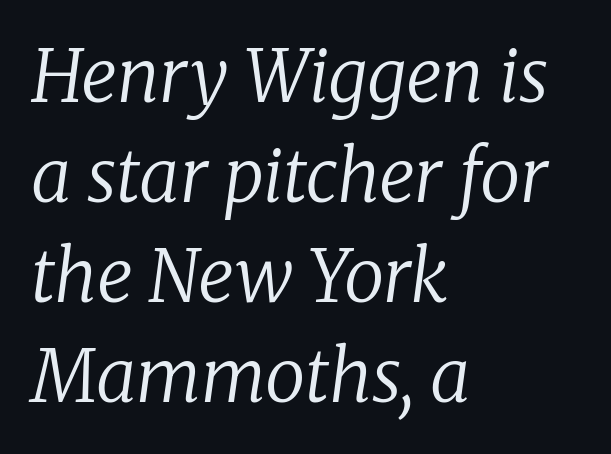
Q: Is the text bold? A: No.
Q: Is the text italic (slanted)? A: Yes, it leans right by about 8 degrees.
Q: Is the typeface a serif or a sans-serif typeface? A: Serif.
Q: Is the text underlined? A: No.
Q: How is the paragraph aligned? A: Left-aligned.
Q: Is the spacing between letters normal or unusually wide? A: Normal.
Q: Is the spacing between lines tight, normal or loose? A: Normal.
Q: Width (condensed, normal, or wide)? A: Normal.
Q: Stroke contrast? A: Low.
Q: x-height? A: Medium.
Q: Monospaced? A: No.
